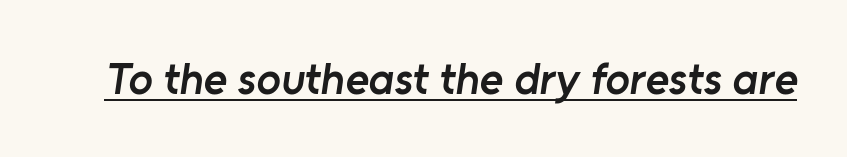
Strokes here are thickened, but only to semibold level. Short note: letters normally spaced. The face used here appears with an underline applied. The font family rendered here belongs to the sans-serif group. Spacing verdict: proportional, widths tailored to each character.
